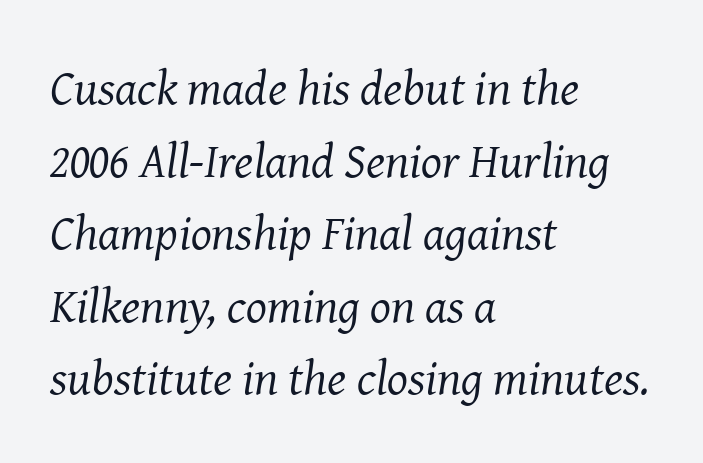
Quick note: italic. Weight class: somewhere from thin through regular. The specimen omits any rule beneath the text block's lines. The font family rendered here belongs to the serif group. The leading is moderate, giving the passage an even texture. Caption: multi-line text, flush left, ragged right.
